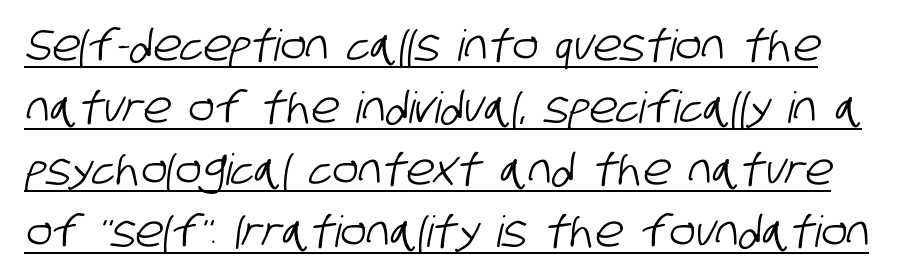
Q: Is the typeface a serif or a sans-serif typeface? A: Sans-serif.
Q: Is the text underlined? A: Yes.
Q: Is the spacing between letters normal or unusually wide? A: Normal.
Q: Is the spacing between lines tight, normal or loose? A: Normal.
Q: Width (condensed, normal, or wide)? A: Condensed.
Q: Stroke contrast? A: Low.
Q: x-height? A: Large.
Q: Monospaced? A: No.
